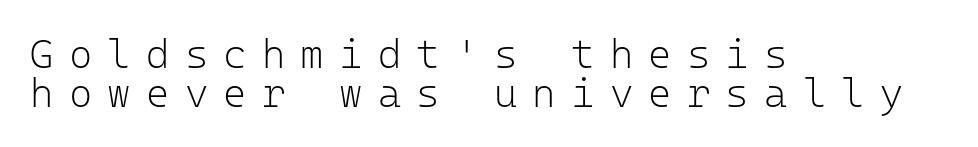
Q: Is the text bold? A: No.
Q: Is the text italic (slanted)? A: No, it is upright.
Q: Is the typeface a serif or a sans-serif typeface? A: Sans-serif.
Q: Is the text underlined? A: No.
Q: How is the paragraph aligned? A: Left-aligned.
Q: Is the spacing between letters normal or unusually wide? A: Unusually wide.
Q: Is the spacing between lines tight, normal or loose? A: Tight.
Q: Width (condensed, normal, or wide)? A: Normal.
Q: Stroke contrast? A: Low.
Q: x-height? A: Medium.
Q: Monospaced? A: Yes.
